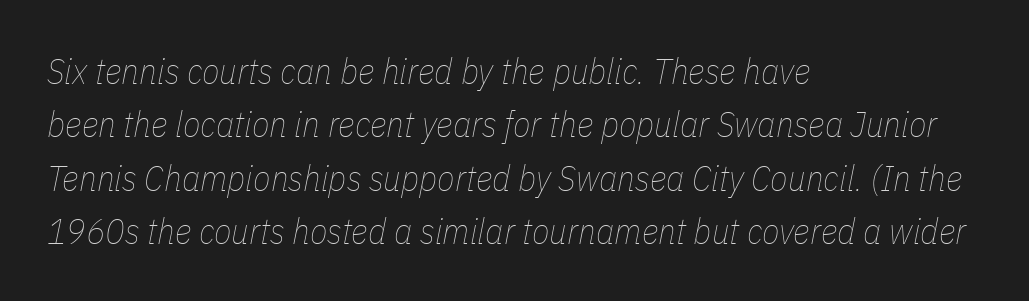
The image shows 36 px thin, condensed type, italic (leaning right); set left-aligned, normal line spacing (1.48x), normal letter spacing, not underlined; low stroke contrast and a medium x-height.
